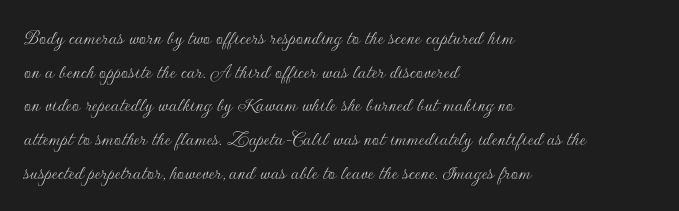
Unbolded letterforms with no extra heft. The letterforms sit shoulder to shoulder at normal distance. Line spacing here is normal. Glance below the letters and you will spot only blank space. Visually the block forms a straight wall on the left and a jagged coastline on the right.
